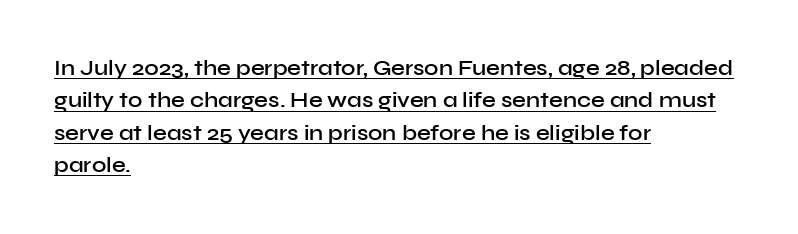
Q: Is the text bold? A: Semi-bold.
Q: Is the text italic (slanted)? A: No, it is upright.
Q: Is the text underlined? A: Yes.
Q: How is the paragraph aligned? A: Left-aligned.
Q: Is the spacing between letters normal or unusually wide? A: Normal.
Q: Is the spacing between lines tight, normal or loose? A: Normal.
